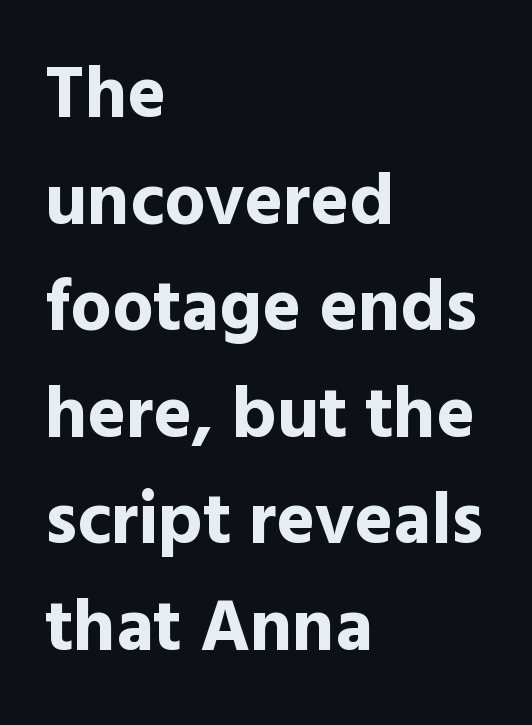
Q: Is the text bold? A: Yes.
Q: Is the text italic (slanted)? A: No, it is upright.
Q: Is the typeface a serif or a sans-serif typeface? A: Sans-serif.
Q: Is the text underlined? A: No.
Q: How is the paragraph aligned? A: Left-aligned.
Q: Is the spacing between letters normal or unusually wide? A: Normal.
Q: Is the spacing between lines tight, normal or loose? A: Normal.
Q: Width (condensed, normal, or wide)? A: Normal.
Q: x-height? A: Medium.
Q: Monospaced? A: No.
